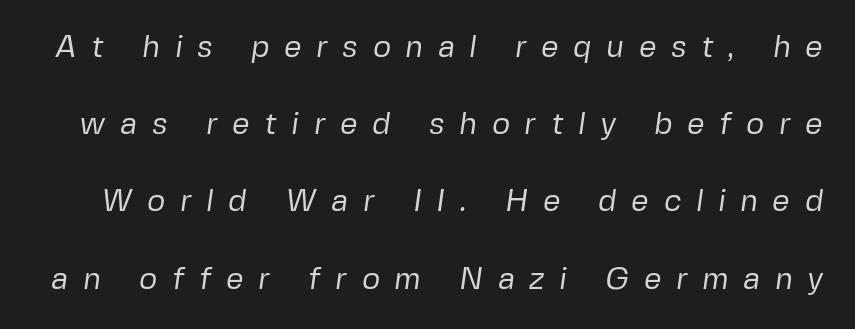
{"serif": "no", "bold": "no", "weight": "regular", "width": "normal", "stroke_contrast": "low", "x_height": "medium", "monospaced": "no", "underline": "no", "line_spacing": "loose", "line_spacing_ratio": 2.49, "letter_spacing": "wide", "letter_spacing_em": 0.47, "glyph_px": 31}
